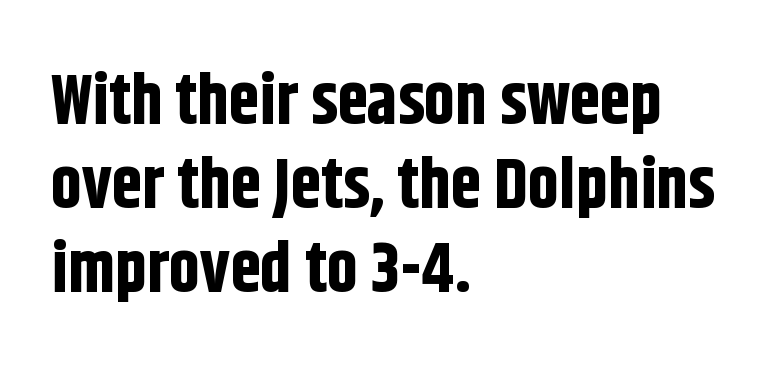
The space beneath each line is pristine and unruled. Regarding serifs, this sample does without them. Letter spacing: default. Rendered with straight, roman letterforms.
